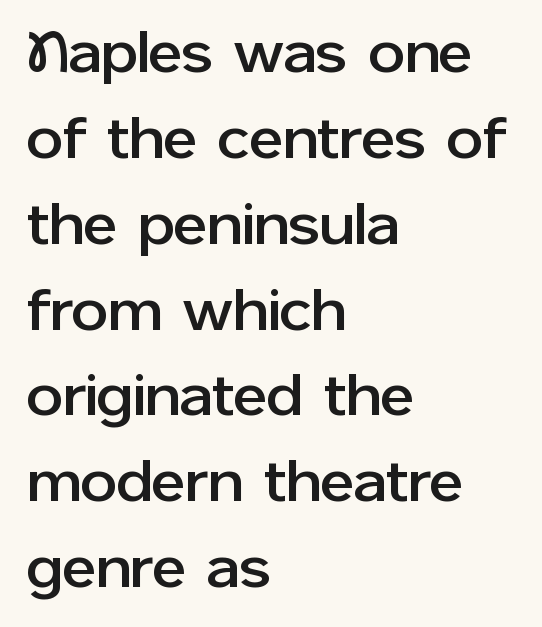
The image shows 58 px sans-serif type, upright; set left-aligned, normal line spacing (1.48x), normal letter spacing, not underlined; low stroke contrast and a medium x-height.
